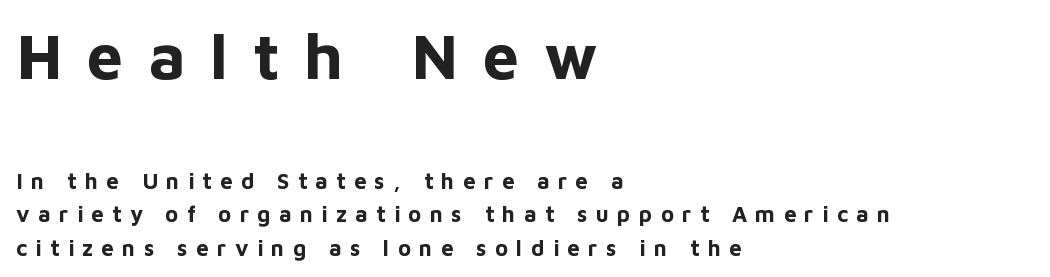
{"serif": "no", "italic": "no", "bold": "yes", "weight": "bold", "width": "normal", "stroke_contrast": "low", "x_height": "medium", "monospaced": "no", "underline": "no", "align": "left", "line_spacing": "normal", "line_spacing_ratio": 1.52, "letter_spacing": "wide", "letter_spacing_em": 0.38, "larger_block": "first", "size_ratio": 2.95, "glyph_px": 65}
